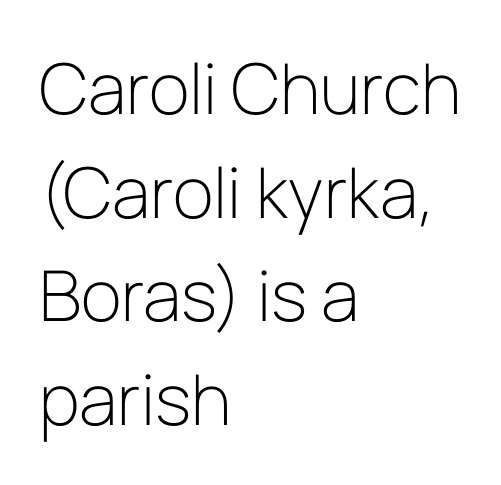
The letters stand upright; this is a roman face. Note the varied advance widths — an 'i' is clearly narrower than an 'm'. The paragraph shown leans on its left margin. The weight tops out at a normal text grade. The foot of each line stays bare and open.
